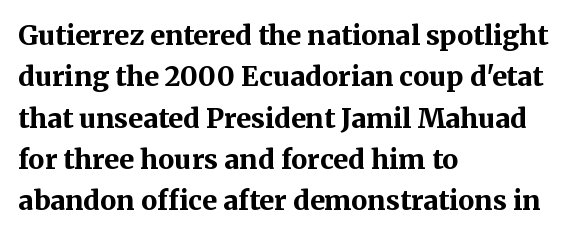
This block has exactly the height ordinary leading produces. The letterforms sit shoulder to shoulder at normal distance. On the weight axis this lands at bold, roughly 700. Line beginnings align vertically; line endings do not. A roman cut, with each character standing at attention.
